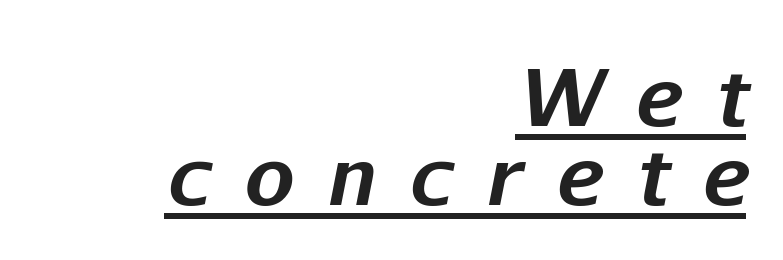
{"italic": "yes", "lean": "right", "slant_degrees": 11, "bold": "yes", "weight": "bold", "width": "normal", "stroke_contrast": "low", "x_height": "medium", "monospaced": "no", "underline": "yes", "align": "right", "line_spacing": "tight", "line_spacing_ratio": 1.0, "letter_spacing": "wide", "letter_spacing_em": 0.42, "glyph_px": 79}
